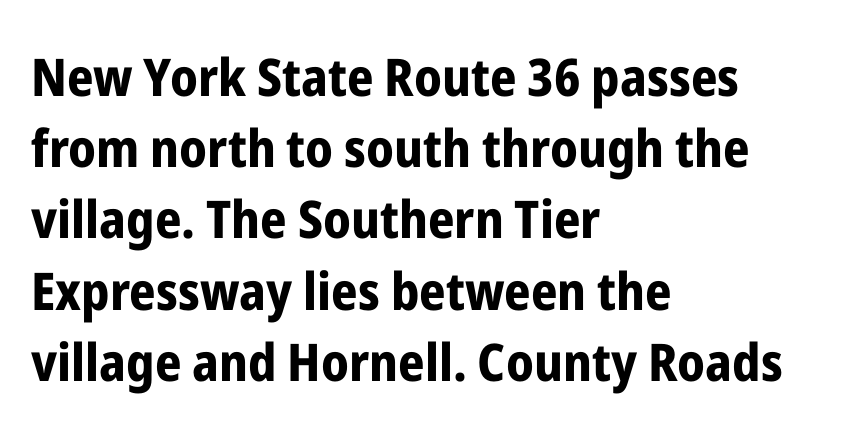
The lines in this sample share a left origin and differ only in where they stop. Compared with typical body copy, the letter spacing here is the same. The baseline area is clear. The passage shown is typed in a proportional face where columns would drift. The typography opts for an upright posture over an oblique one. The letters carry no serifs — their stems end cleanly without finishing strokes.
